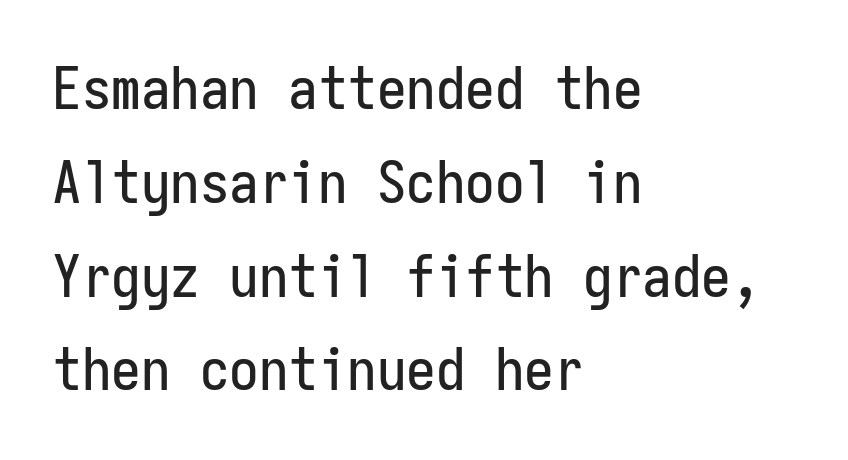
The image shows 59 px condensed sans-serif type, upright, monospaced; set left-aligned, normal line spacing (1.59x), normal letter spacing, not underlined; low stroke contrast and a medium x-height.
